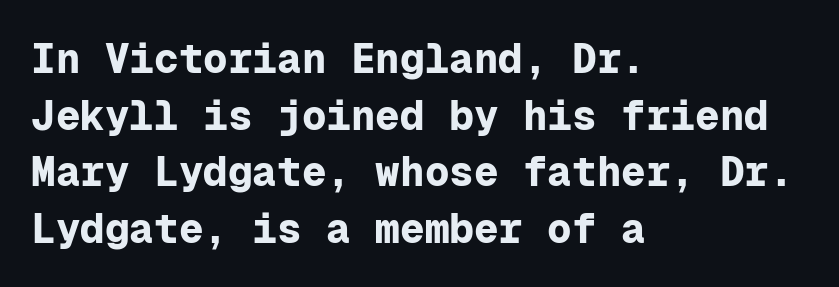
The image shows 41 px bold sans-serif type, upright, monospaced; set left-aligned, normal line spacing (1.38x), normal letter spacing, not underlined; low stroke contrast and a medium x-height.
